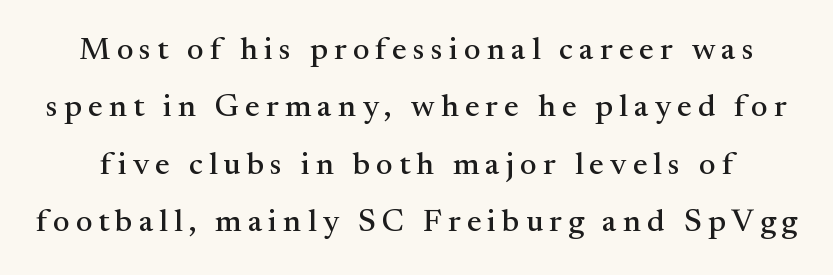
{"serif": "yes", "italic": "no", "width": "normal", "stroke_contrast": "medium", "x_height": "small", "monospaced": "no", "underline": "no", "line_spacing_ratio": 1.79, "glyph_px": 32}
